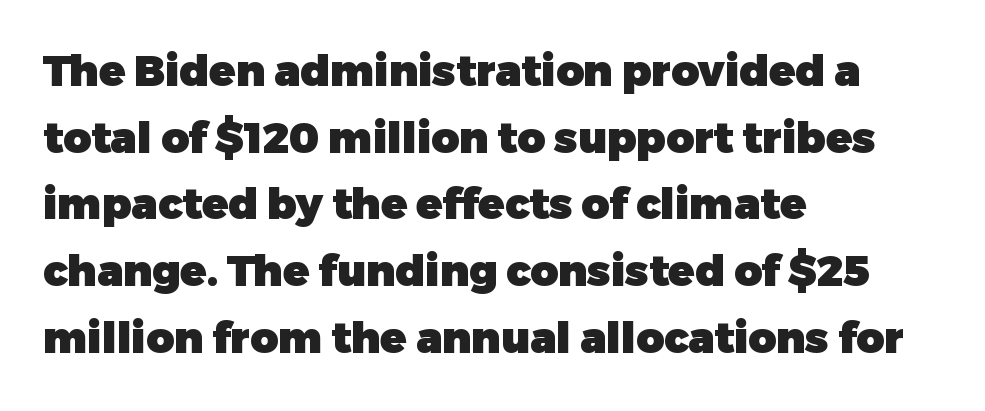
Does extra space separate the letters? No, they use regular spacing. The line-height multiplier appears to be the usual default. Looks like regular typesetting: each glyph gets only the width it needs. The font's upright variant was chosen for this text. Grotesque or geometric, the face here clearly has no serifs.
